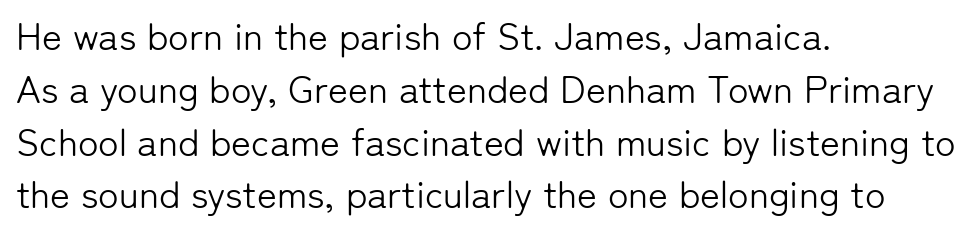
The image shows 38 px light sans-serif type, upright; set left-aligned, normal line spacing (1.39x), normal letter spacing, not underlined; low stroke contrast and a medium x-height.
